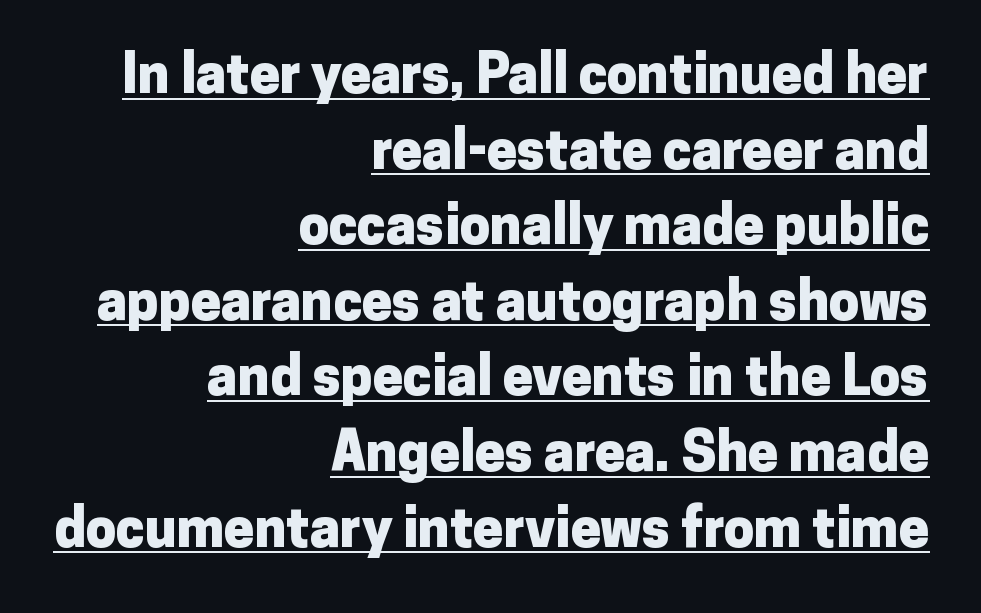
The image shows 54 px heavy sans-serif type, upright; set right-aligned, normal line spacing (1.4x), normal letter spacing, underlined; low stroke contrast and a medium x-height.
